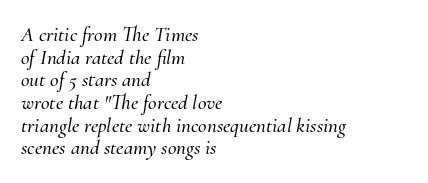
Quick note: interline space is minimal. Between one letter and the next there's only the usual sliver of space. The space beneath each line is pristine and unruled. Layout note: lines flush left. An italicized treatment has been applied to the whole sample.
